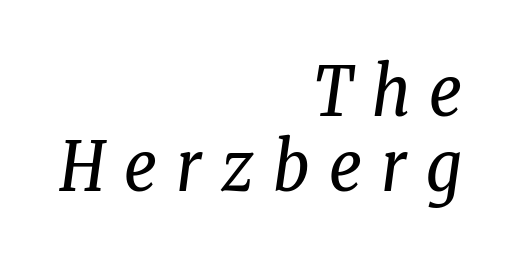
Q: Is the text bold? A: No.
Q: Is the text italic (slanted)? A: Yes, it leans right by about 8 degrees.
Q: Is the typeface a serif or a sans-serif typeface? A: Serif.
Q: Is the text underlined? A: No.
Q: How is the paragraph aligned? A: Right-aligned.
Q: Is the spacing between letters normal or unusually wide? A: Unusually wide.
Q: Is the spacing between lines tight, normal or loose? A: Tight.
Q: Width (condensed, normal, or wide)? A: Condensed.
Q: Stroke contrast? A: Low.
Q: x-height? A: Medium.
Q: Monospaced? A: No.
